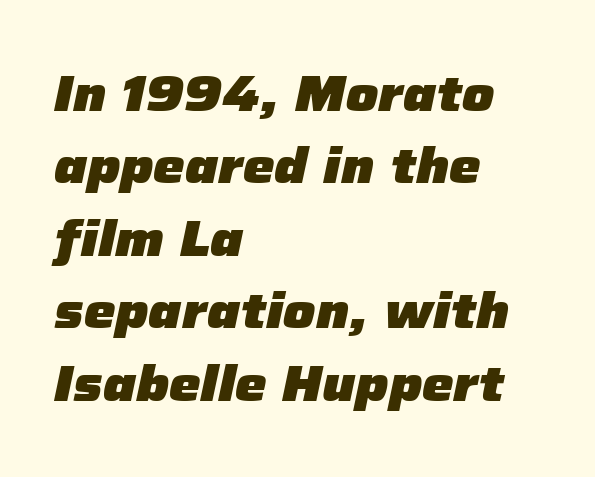
This sample keeps an unexceptional amount of space between lines. Look at the stroke-to-counter ratio: heavy, a bold. It's the slanting kind of type. Descenders are the only things crossing below the line. Inter-character spacing is left at the font's built-in metrics.
